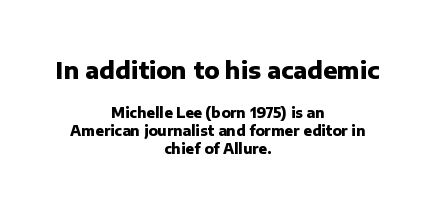
Q: Is the text bold? A: Yes.
Q: Is the text italic (slanted)? A: No, it is upright.
Q: Is the text underlined? A: No.
Q: How is the paragraph aligned? A: Centered.
Q: Is the spacing between letters normal or unusually wide? A: Normal.
Q: Is the spacing between lines tight, normal or loose? A: Normal.
Q: Which block of text is set in a larger size, the first (top) or the second (bottom)? A: The first (top) one.
